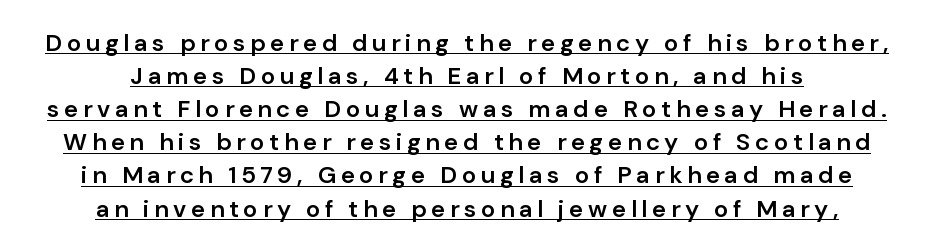
Alignment: centered. Ordinary non-slanted type is in use. Is there much room between lines? A standard amount, neither cramped nor airy. Is the type bold? Partly — it's a semibold, heavier than regular but not fully bold. Does a line run under the words? Yes, clearly.
